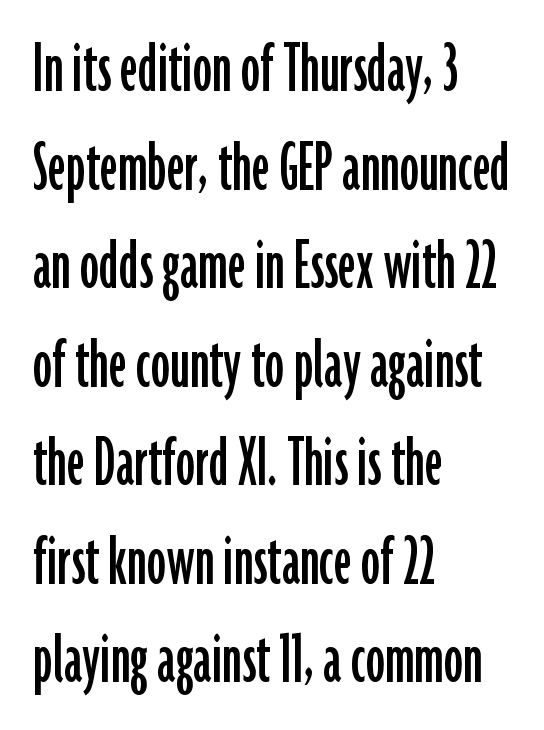
{"serif": "no", "italic": "no", "width": "condensed", "stroke_contrast": "low", "x_height": "medium", "monospaced": "no", "underline": "no", "align": "left", "line_spacing": "normal", "line_spacing_ratio": 1.28, "letter_spacing": "normal", "letter_spacing_em": 0.0, "glyph_px": 77}
